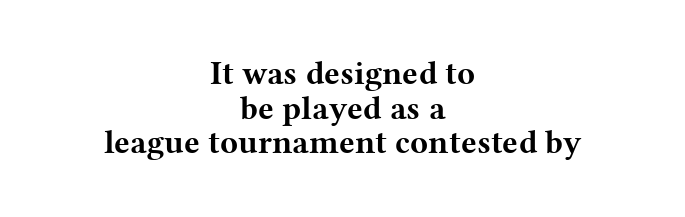
Glance below the letters and you will spot only blank space. Does the weight exceed regular? Yes, all the way to bold. The typeface chosen for these lines features serifs. This sample trades vertical openness for compactness between lines. Italic? Not at all — the glyphs are vertical. Where is the straight margin? There isn't one; the lines are centered.
